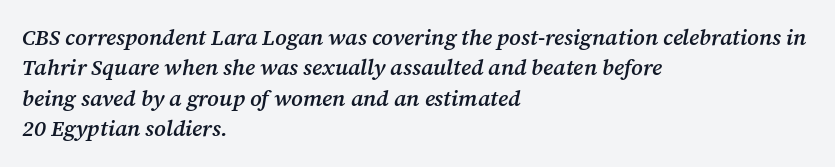
This is oblique type, the kind used for emphasis or titles. Set as a demibold, roughly 600 on the weight scale. Regular leading. Glance below the letters and you will spot only blank space.
